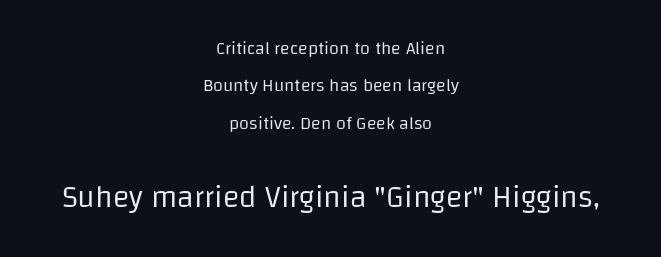
Q: Is the text bold? A: No.
Q: Is the text italic (slanted)? A: No, it is upright.
Q: Is the typeface a serif or a sans-serif typeface? A: Sans-serif.
Q: Is the text underlined? A: No.
Q: How is the paragraph aligned? A: Centered.
Q: Is the spacing between letters normal or unusually wide? A: Normal.
Q: Is the spacing between lines tight, normal or loose? A: Loose.
Q: Which block of text is set in a larger size, the first (top) or the second (bottom)? A: The second (bottom) one.
Q: Width (condensed, normal, or wide)? A: Normal.
Q: Stroke contrast? A: Low.
Q: x-height? A: Large.
Q: Monospaced? A: No.
